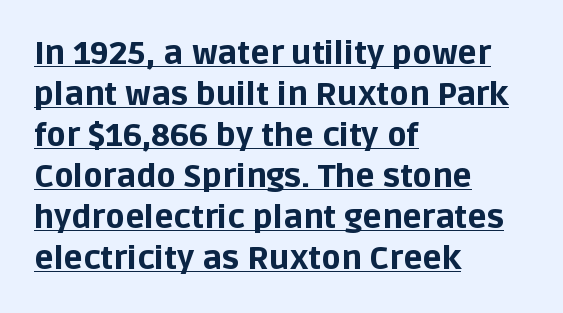
These characters rest on top of a visible drawn line. These lines were composed using upright roman letters. This is heavy type, rendered in bold. These lines are set flush left with a ragged right edge. Regular leading. Check where the strokes stop: nothing finishes them off — pure sans.
